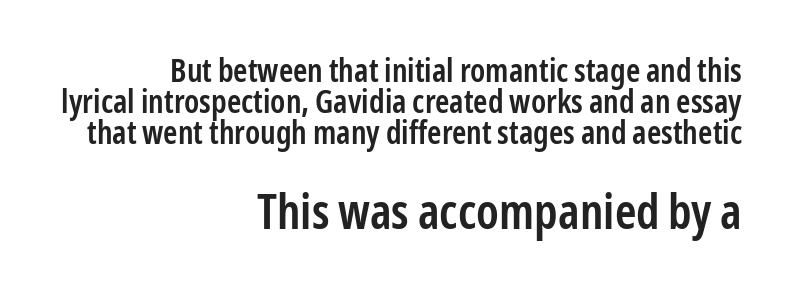
{"serif": "no", "italic": "no", "bold": "semi", "weight": "semibold", "width": "condensed", "stroke_contrast": "low", "x_height": "medium", "monospaced": "no", "underline": "no", "align": "right", "line_spacing": "tight", "line_spacing_ratio": 0.97, "letter_spacing": "normal", "letter_spacing_em": 0.0, "larger_block": "second", "size_ratio": 1.5, "glyph_px": 48}
